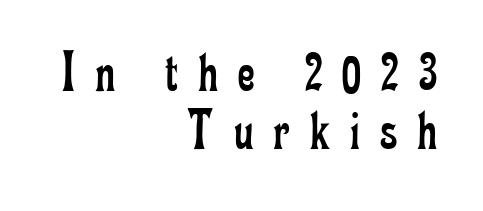
Q: Is the text bold? A: No.
Q: Is the text italic (slanted)? A: No, it is upright.
Q: Is the typeface a serif or a sans-serif typeface? A: Serif.
Q: Is the text underlined? A: No.
Q: How is the paragraph aligned? A: Right-aligned.
Q: Is the spacing between letters normal or unusually wide? A: Unusually wide.
Q: Is the spacing between lines tight, normal or loose? A: Tight.
Q: Width (condensed, normal, or wide)? A: Condensed.
Q: Stroke contrast? A: Low.
Q: x-height? A: Small.
Q: Monospaced? A: No.
